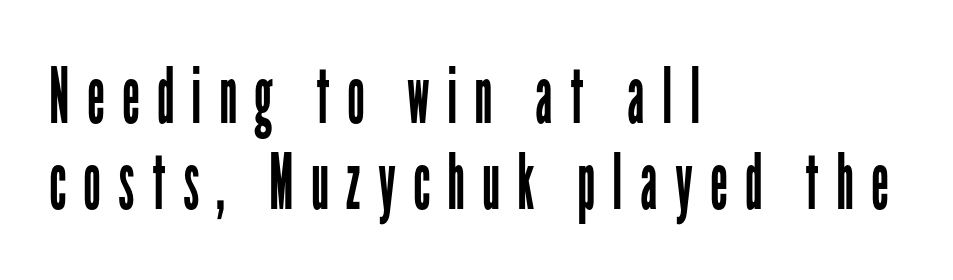
Q: Is the text bold? A: No.
Q: Is the text italic (slanted)? A: No, it is upright.
Q: Is the typeface a serif or a sans-serif typeface? A: Sans-serif.
Q: Is the text underlined? A: No.
Q: How is the paragraph aligned? A: Left-aligned.
Q: Is the spacing between letters normal or unusually wide? A: Unusually wide.
Q: Is the spacing between lines tight, normal or loose? A: Tight.
Q: Width (condensed, normal, or wide)? A: Condensed.
Q: Stroke contrast? A: Low.
Q: x-height? A: Medium.
Q: Monospaced? A: No.
